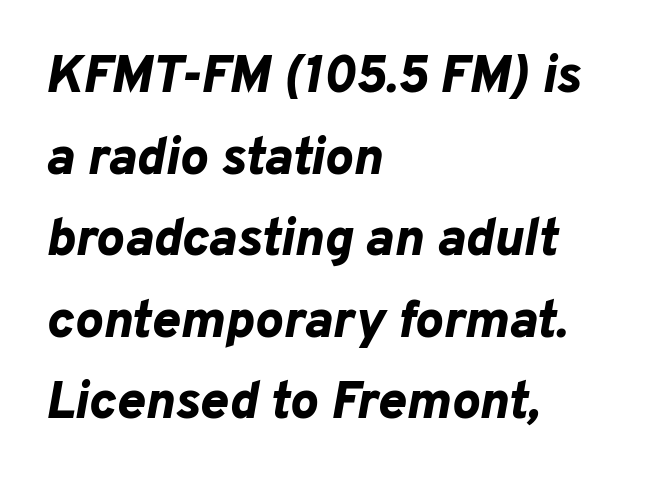
Its strokes are broad and dark, the hallmark of bold type. Letters rest on an invisible, unmarked baseline. Notice how the stems are inclined rather than vertical — that's the hallmark of italics. Between one letter and the next there's only the usual sliver of space. Think of a printed novel: that variable character pitch is what you see here. Is there much room between lines? A standard amount, neither cramped nor airy.
